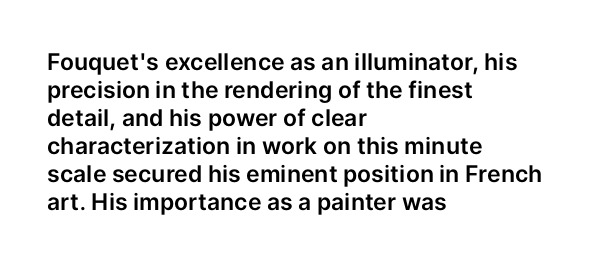
Q: Is the text italic (slanted)? A: No, it is upright.
Q: Is the text underlined? A: No.
Q: How is the paragraph aligned? A: Left-aligned.
Q: Is the spacing between letters normal or unusually wide? A: Normal.
